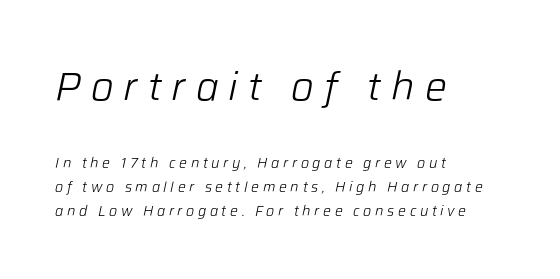
There's an unmistakable incline to the writing here. Is this a fixed-width face? No — the glyphs have proportional, varying widths. The strip under each line holds only bare page. The block sitting higher on the canvas is the one with enlarged characters.
